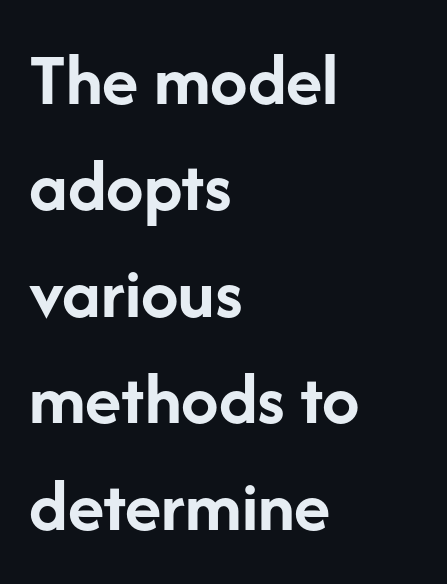
Each line starts at the same left margin while the right side varies. Words float on clear page, feet unadorned. On the weight axis this lands at bold, roughly 700. Is this a fixed-width face? No — the glyphs have proportional, varying widths.
